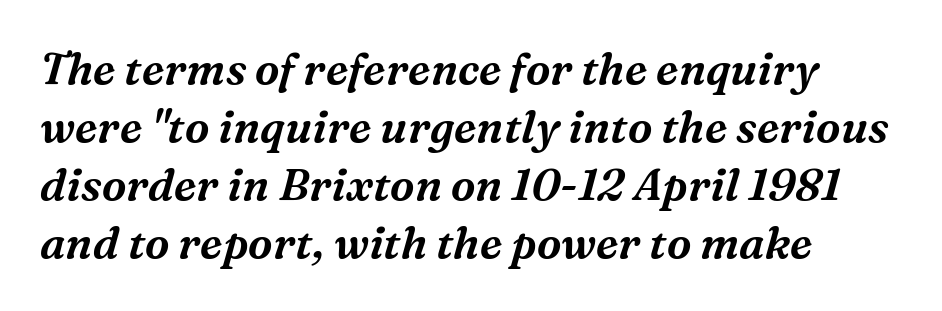
The passage shown is typed in a proportional face where columns would drift. Words float on clear page, feet unadorned. The lines are quadded left. Line spacing here is normal.
